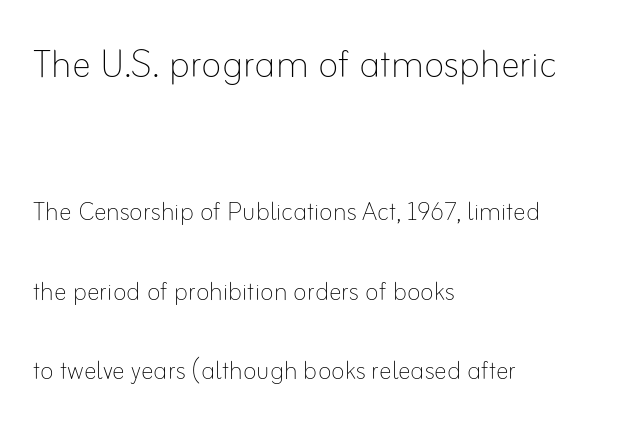
{"italic": "no", "bold": "no", "weight": "thin", "width": "normal", "stroke_contrast": "low", "x_height": "small", "monospaced": "no", "underline": "no", "align": "left", "line_spacing": "loose", "line_spacing_ratio": 2.49, "letter_spacing": "normal", "letter_spacing_em": 0.0, "larger_block": "first", "size_ratio": 1.5, "glyph_px": 48}
